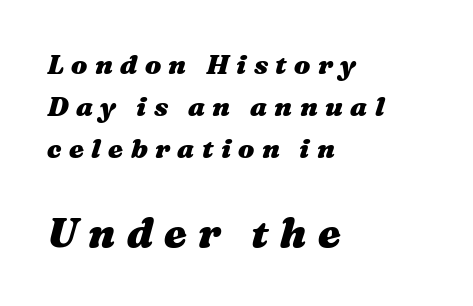
The image shows 41 px heavy, wide type, italic (leaning right); set left-aligned, normal line spacing (1.56x), unusually wide letter spacing (+0.27 em), not underlined; the second (bottom) block is 1.52x larger; medium stroke contrast and a medium x-height.
